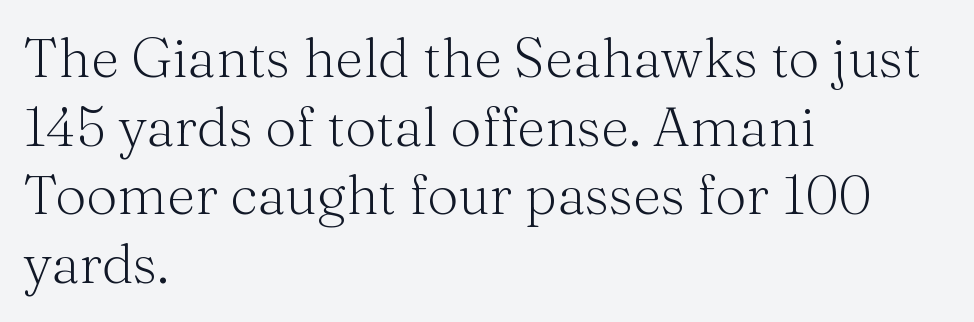
This rendering employs a face with finishing strokes, i.e., a serif. Character widths vary here, with narrow letters taking less room than wide ones. The letterforms sit shoulder to shoulder at normal distance. The typesetter chose a ragged-right arrangement here.
